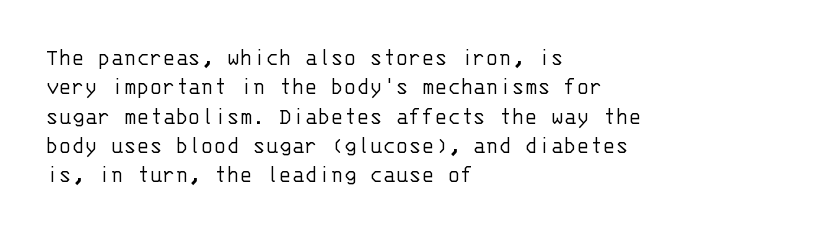
{"italic": "no", "bold": "no", "underline": "no", "align": "left", "line_spacing_ratio": 1.22, "letter_spacing": "normal", "letter_spacing_em": 0.0, "glyph_px": 24}
